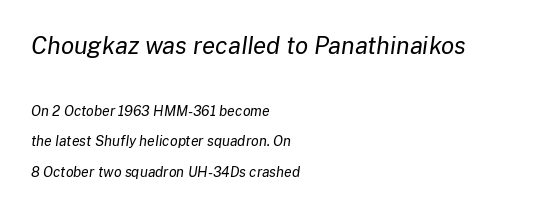
The image shows 24 px text type, italic (leaning right); set left-aligned, loose line spacing (2.16x), normal letter spacing, not underlined; the first (top) block is 1.71x larger.
